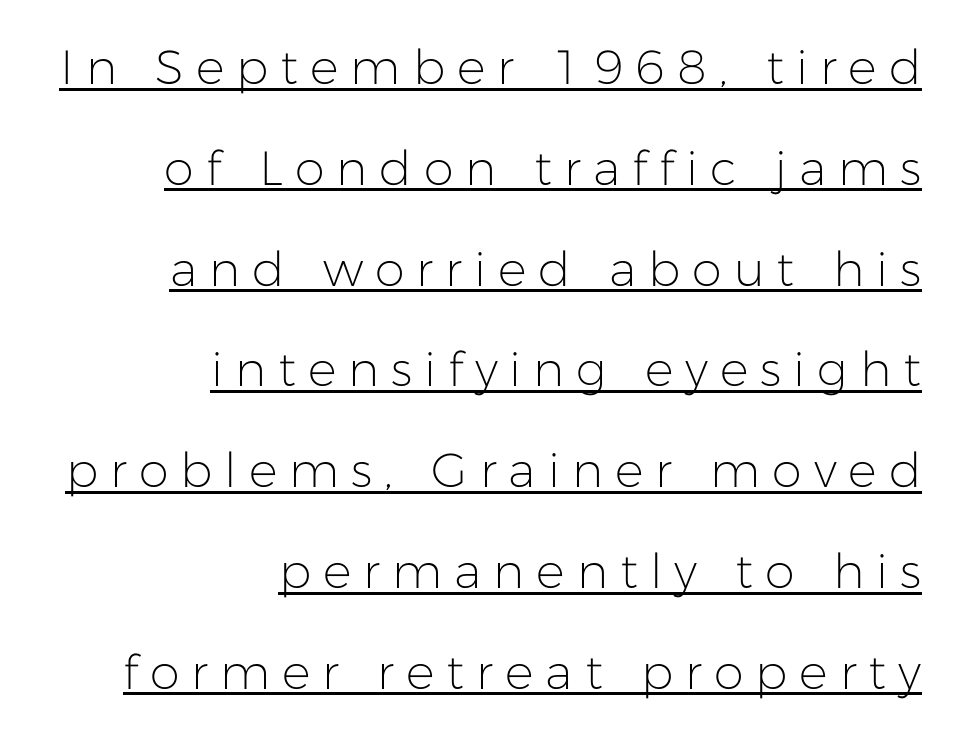
{"serif": "no", "italic": "no", "bold": "no", "weight": "light", "width": "normal", "stroke_contrast": "low", "x_height": "medium", "monospaced": "no", "underline": "yes", "align": "right", "line_spacing": "loose", "line_spacing_ratio": 2.1, "letter_spacing": "wide", "letter_spacing_em": 0.25, "glyph_px": 48}
